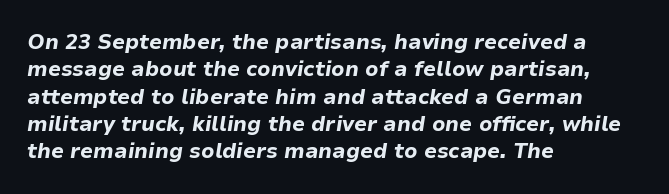
This is heavy type, rendered in bold. Inter-character spacing is left at the font's built-in metrics. Whoever set this chose a conventional vertical rhythm. There's an unmistakable incline to the writing here.
